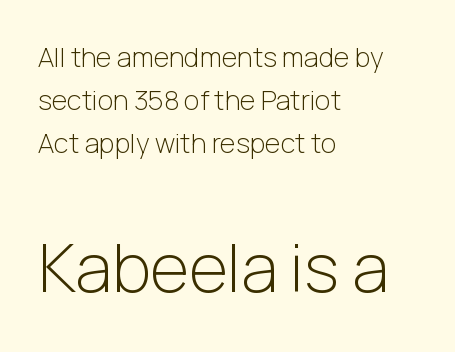
Normally led — the rows are evenly, conventionally spaced. No chunkiness to these letters — they're not bold. Compared with typical body copy, the letter spacing here is the same. The specimen reads as upright at a glance.
